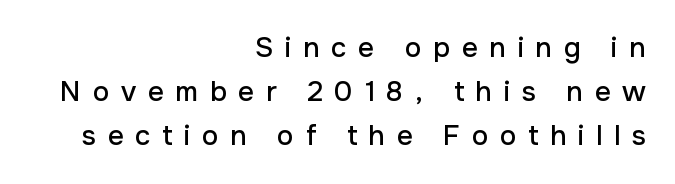
Someone cranked the tracking dial way up on this one. Horizontally, the lines are justified to the trailing edge only. This sample uses an upright cut, with every glyph sitting square on the baseline. Classification — sans serif.
